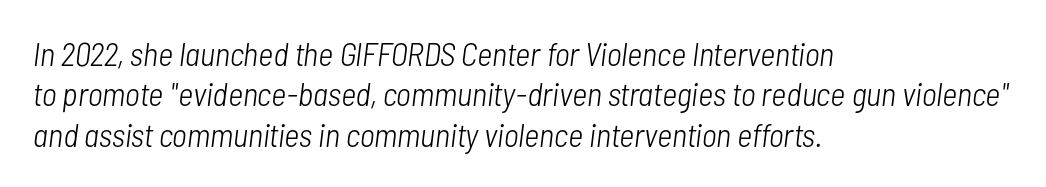
{"italic": "yes", "lean": "right", "slant_degrees": 7, "bold": "no", "weight": "light", "width": "condensed", "stroke_contrast": "low", "x_height": "medium", "monospaced": "no", "underline": "no", "align": "left", "line_spacing_ratio": 1.22, "letter_spacing": "normal", "letter_spacing_em": 0.0, "glyph_px": 33}
